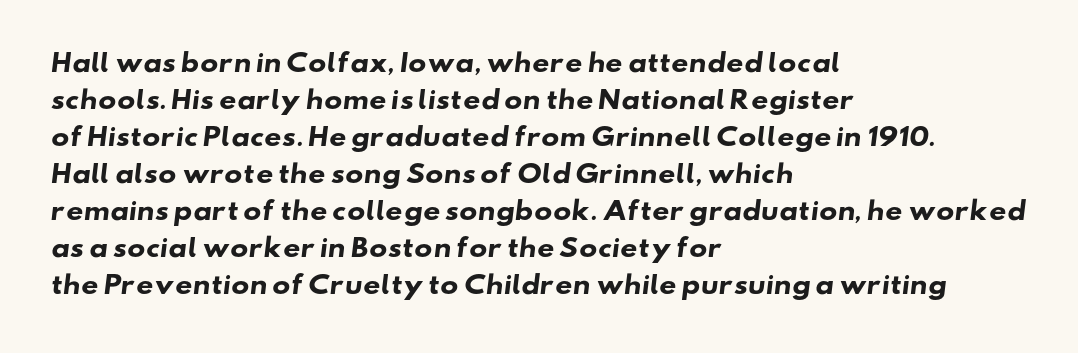
Caption: bold face, heavy strokes. The space between consecutive lines is moderate. A student would call this left alignment; a typographer would say flush left, rag right. Just letters on the line, the space beneath them empty.
